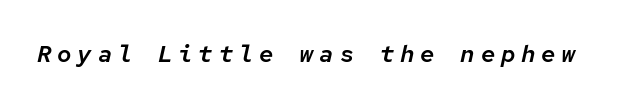
Q: Is the text italic (slanted)? A: Yes, it leans right by about 12 degrees.
Q: Is the text underlined? A: No.
Q: Is the spacing between letters normal or unusually wide? A: Unusually wide.
